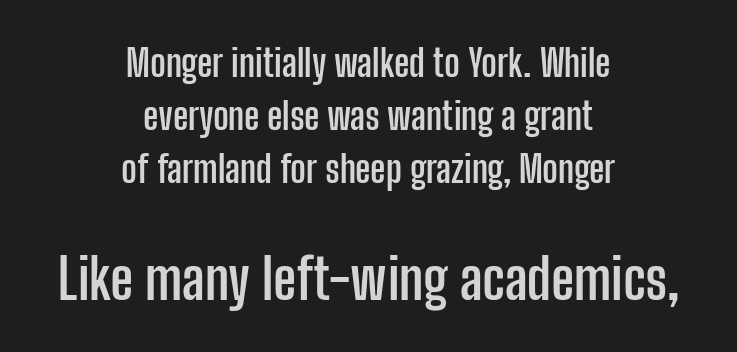
The line-height multiplier appears to be the usual default. No word sits above an underline. The composition opens small and finishes big. These lines are rendered in a variable-pitch font. Upright lettering throughout.
